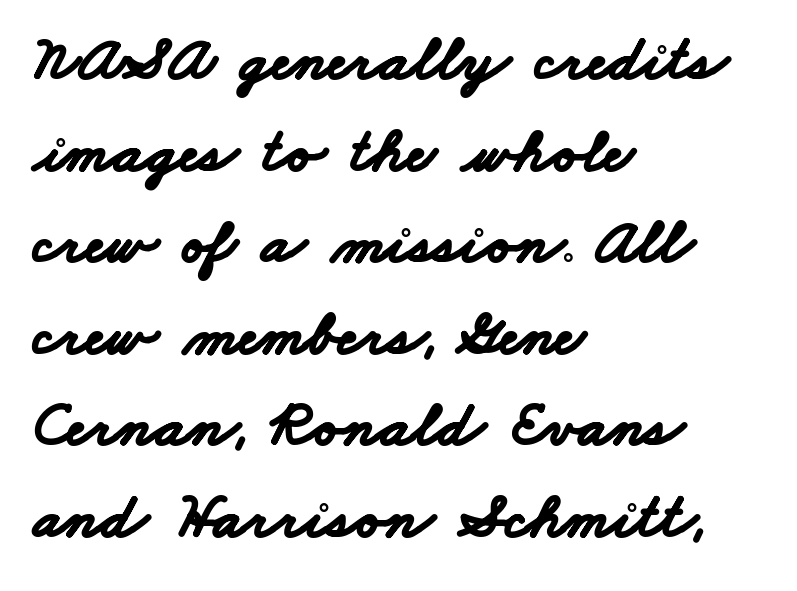
Q: Is the text bold? A: Yes.
Q: Is the typeface a serif or a sans-serif typeface? A: Sans-serif.
Q: Is the text underlined? A: No.
Q: How is the paragraph aligned? A: Left-aligned.
Q: Is the spacing between letters normal or unusually wide? A: Normal.
Q: Is the spacing between lines tight, normal or loose? A: Normal.
Q: Width (condensed, normal, or wide)? A: Wide.
Q: Stroke contrast? A: Low.
Q: x-height? A: Small.
Q: Monospaced? A: No.
